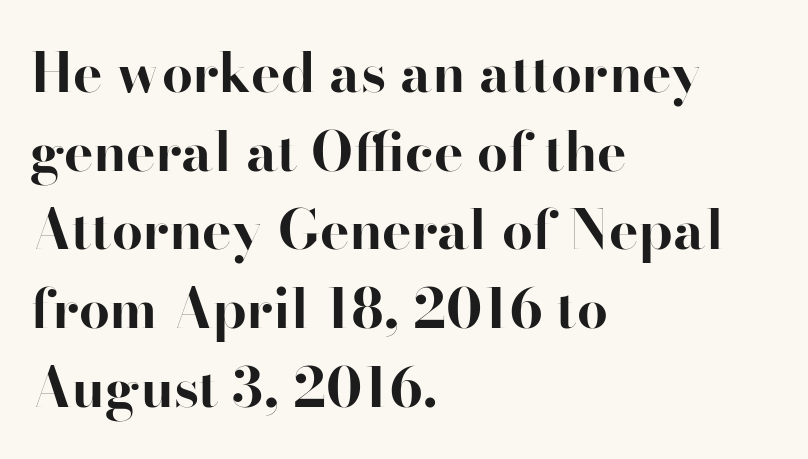
The image shows 55 px bold serif type, upright; set left-aligned, normal line spacing (1.43x), normal letter spacing, not underlined; high stroke contrast and a small x-height.
